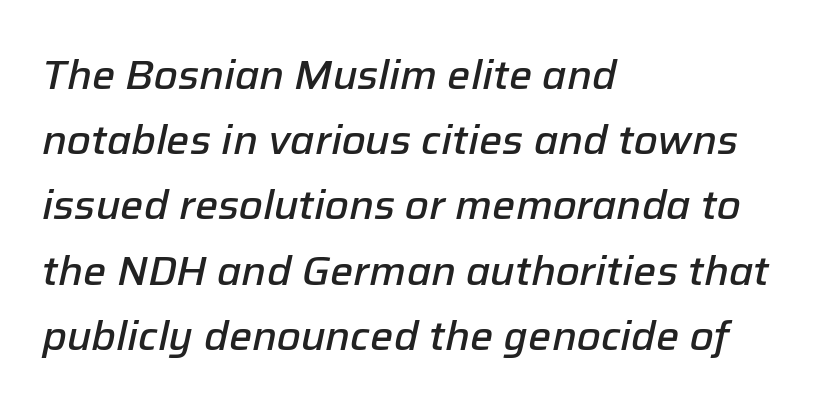
Q: Is the text bold? A: Semi-bold.
Q: Is the text italic (slanted)? A: Yes, it leans right by about 12 degrees.
Q: Is the text underlined? A: No.
Q: How is the paragraph aligned? A: Left-aligned.
Q: Is the spacing between letters normal or unusually wide? A: Normal.
Q: Is the spacing between lines tight, normal or loose? A: Normal.
Q: Width (condensed, normal, or wide)? A: Normal.
Q: Stroke contrast? A: Low.
Q: x-height? A: Medium.
Q: Monospaced? A: No.
